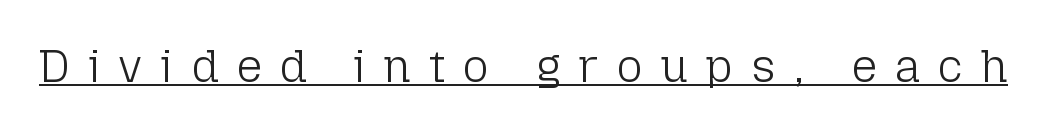
Tracking here is generous; glyphs stand well apart from one another. Bold? No — there's no thickening of the strokes. Each letter keeps its own natural width here, so spacing adapts to shape. Observe the absence of serifs on each vertical stroke in this sample.
